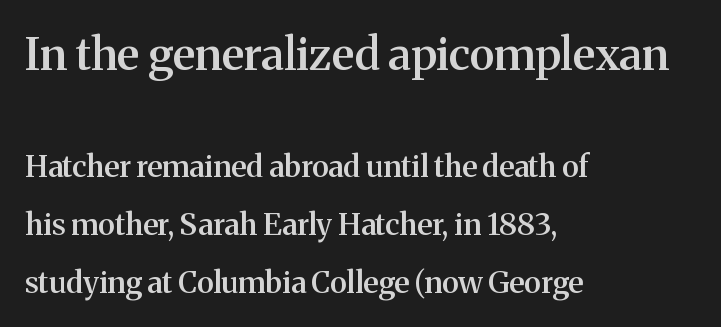
Q: Is the text bold? A: Semi-bold.
Q: Is the text italic (slanted)? A: No, it is upright.
Q: Is the typeface a serif or a sans-serif typeface? A: Serif.
Q: Is the text underlined? A: No.
Q: How is the paragraph aligned? A: Left-aligned.
Q: Is the spacing between letters normal or unusually wide? A: Normal.
Q: Is the spacing between lines tight, normal or loose? A: Loose.
Q: Which block of text is set in a larger size, the first (top) or the second (bottom)? A: The first (top) one.
Q: Width (condensed, normal, or wide)? A: Normal.
Q: Stroke contrast? A: Medium.
Q: x-height? A: Medium.
Q: Monospaced? A: No.
